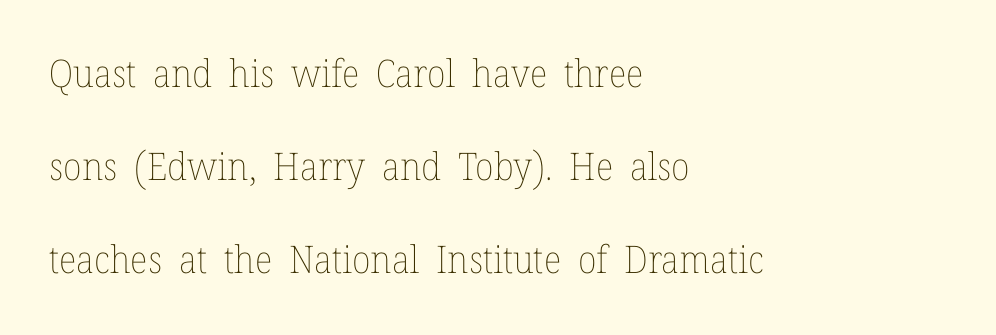
Q: Is the text bold? A: No.
Q: Is the text italic (slanted)? A: No, it is upright.
Q: Is the text underlined? A: No.
Q: How is the paragraph aligned? A: Left-aligned.
Q: Is the spacing between letters normal or unusually wide? A: Normal.
Q: Is the spacing between lines tight, normal or loose? A: Loose.
Q: Width (condensed, normal, or wide)? A: Normal.
Q: Stroke contrast? A: Low.
Q: x-height? A: Medium.
Q: Monospaced? A: No.
